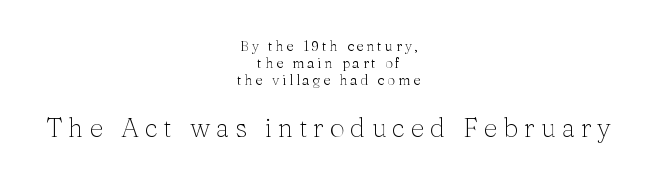
Weight: not bold — regular or lighter. A student would notice the bottom passage is typeset larger than what precedes it. Underline: absent. The typography opts for an upright posture over an oblique one. Compared with a flush-left layout, this one balances lines on the center instead. Honestly, the letter spacing is so wide it's the main thing you notice.
